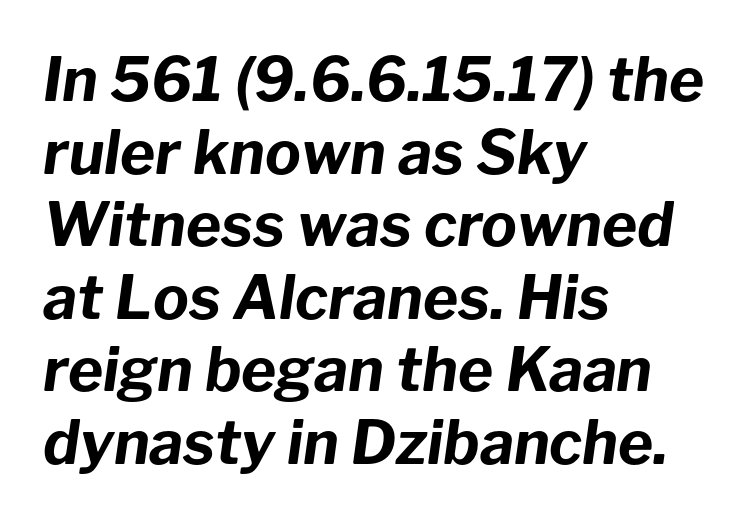
The image shows 60 px bold type, italic (leaning right); set left-aligned, line spacing 1.21x, normal letter spacing, not underlined; low stroke contrast and a medium x-height.
